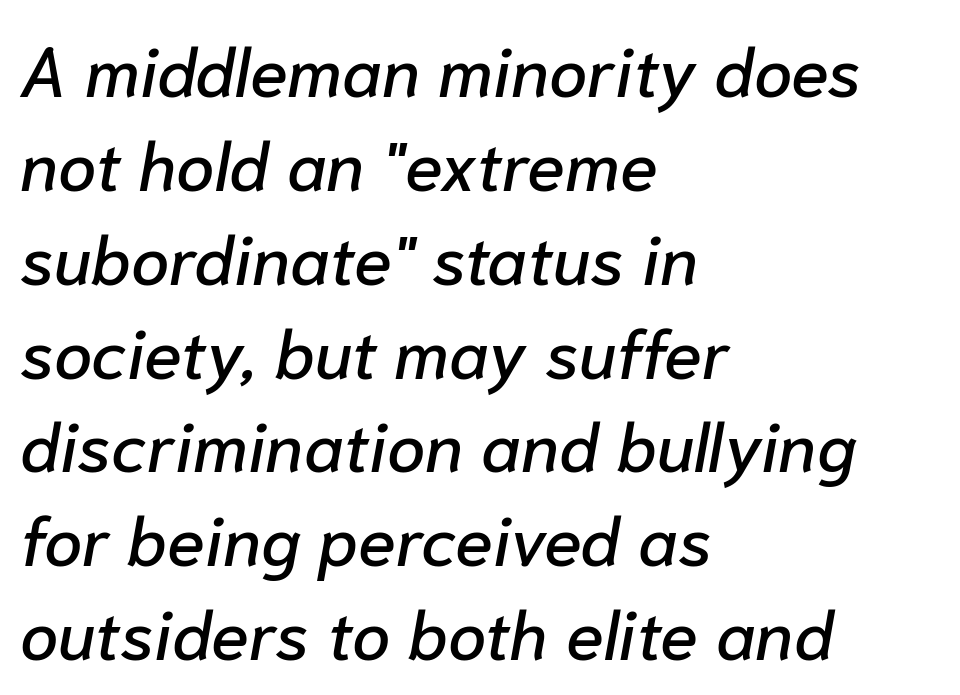
The leading is moderate, giving the passage an even texture. In terms of letterspacing, this is plain default setting. The passage shown is typed in a proportional face where columns would drift. An italicized treatment has been applied to the whole sample. The area under the type is left untouched. Compared with a centered layout, this one pins lines to the left instead.
